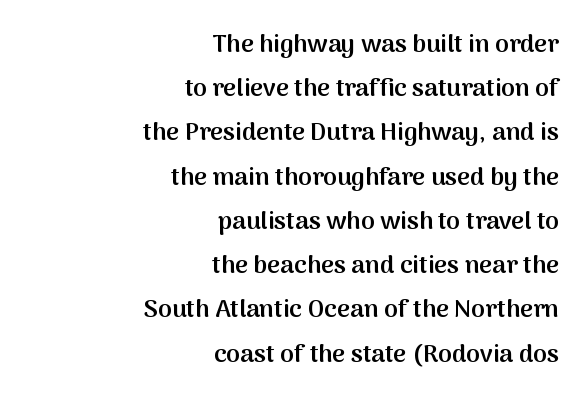
{"italic": "no", "bold": "semi", "underline": "no", "align": "right", "line_spacing_ratio": 1.77, "letter_spacing": "normal", "letter_spacing_em": 0.0, "glyph_px": 25}
